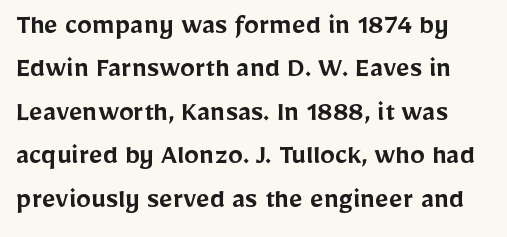
{"serif": "no", "italic": "no", "bold": "semi", "weight": "semibold", "width": "normal", "stroke_contrast": "low", "x_height": "medium", "monospaced": "no", "underline": "no", "line_spacing": "normal", "line_spacing_ratio": 1.45, "letter_spacing": "normal", "letter_spacing_em": 0.0, "glyph_px": 30}
